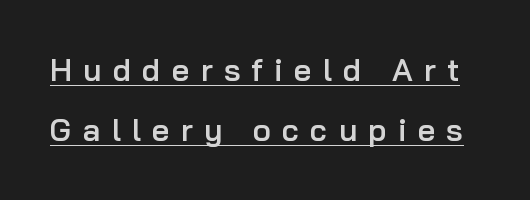
The image shows 31 px semibold sans-serif type, upright; set loose line spacing (1.94x), unusually wide letter spacing (+0.36 em), underlined; low stroke contrast and a medium x-height.
